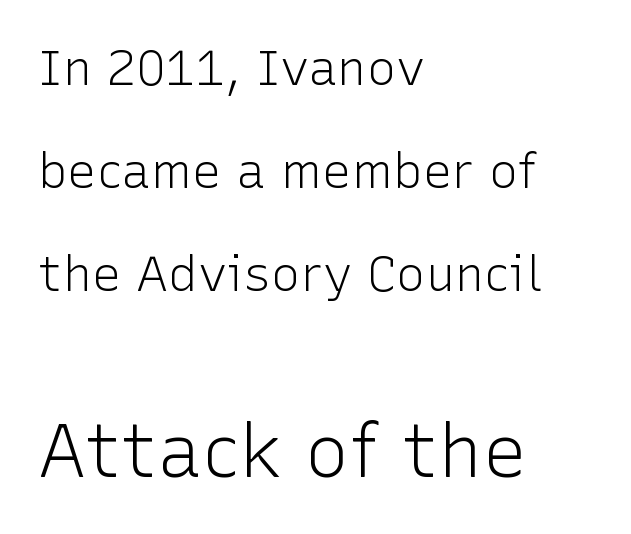
The image shows 74 px light sans-serif type, upright; set left-aligned, loose line spacing (2.1x), normal letter spacing, not underlined; the second (bottom) block is 1.51x larger; low stroke contrast and a medium x-height.
